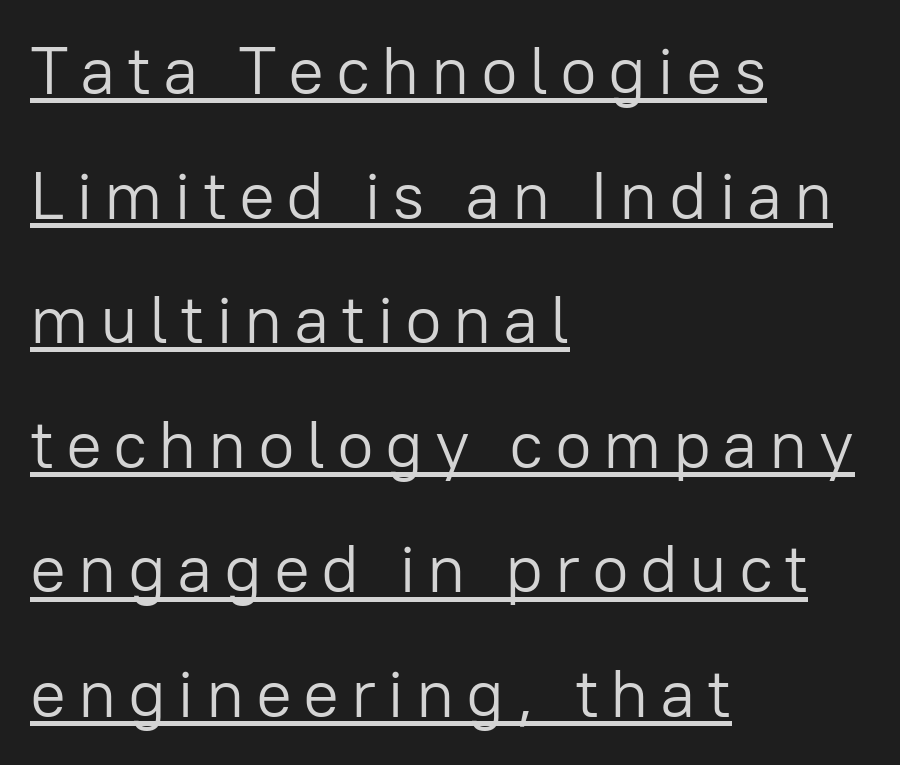
Typographically, this falls in the sans-serif category. Compared with a centered layout, this one pins lines to the left instead. This sample has the flowing, uneven cadence of proportional lettering. A baseline rule has been typeset under these characters.
